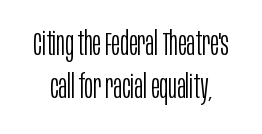
The image shows 33 px light, condensed sans-serif type, upright; set centered, normal line spacing (1.3x), normal letter spacing, not underlined; low stroke contrast and a large x-height.
